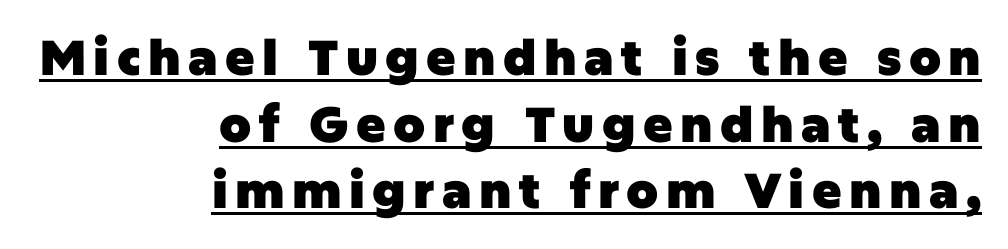
{"serif": "no", "italic": "no", "bold": "yes", "weight": "heavy", "width": "normal", "stroke_contrast": "low", "x_height": "large", "monospaced": "no", "underline": "yes", "align": "right", "line_spacing": "normal", "line_spacing_ratio": 1.36, "glyph_px": 49}
